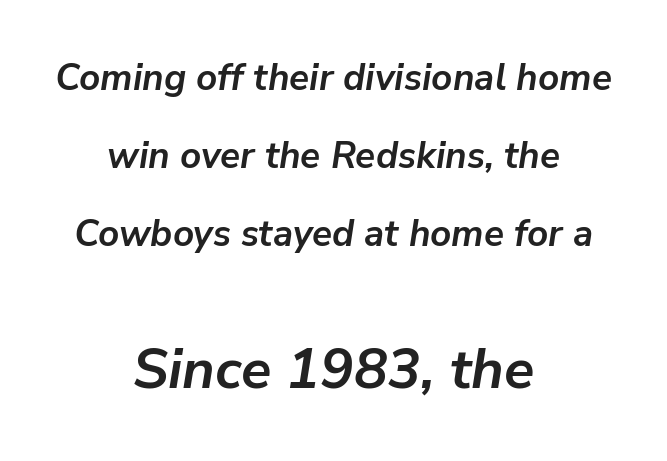
{"italic": "yes", "lean": "right", "slant_degrees": 9, "bold": "yes", "weight": "semibold", "width": "normal", "stroke_contrast": "low", "x_height": "medium", "monospaced": "no", "underline": "no", "align": "center", "line_spacing": "loose", "line_spacing_ratio": 2.11, "letter_spacing": "normal", "letter_spacing_em": 0.0, "larger_block": "second", "size_ratio": 1.51, "glyph_px": 56}
